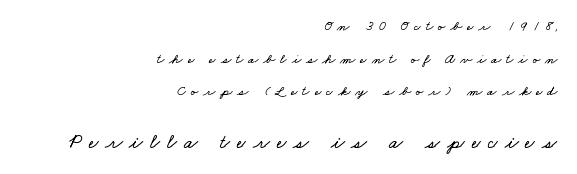
The image shows 20 px text type; set right-aligned, loose line spacing (2.33x), unusually wide letter spacing (+0.35 em), not underlined; the second (bottom) block is 1.43x larger.
